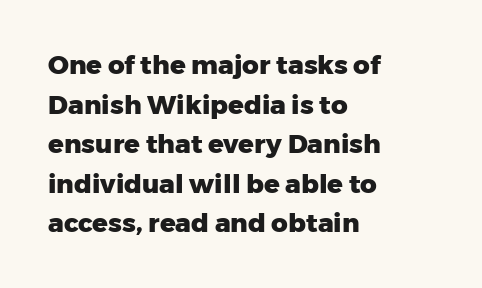
Q: Is the text bold? A: Yes.
Q: Is the text italic (slanted)? A: No, it is upright.
Q: Is the text underlined? A: No.
Q: How is the paragraph aligned? A: Left-aligned.
Q: Is the spacing between letters normal or unusually wide? A: Normal.
Q: Is the spacing between lines tight, normal or loose? A: Normal.
